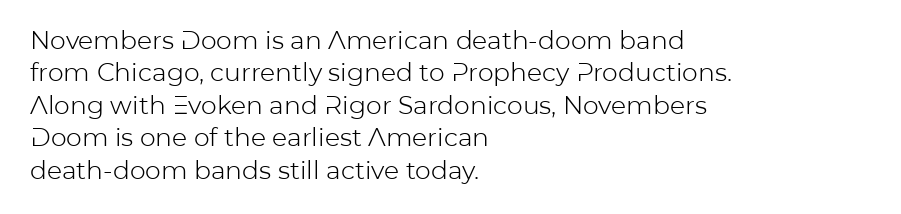
Q: Is the text bold? A: No.
Q: Is the text italic (slanted)? A: No, it is upright.
Q: Is the text underlined? A: No.
Q: How is the paragraph aligned? A: Left-aligned.
Q: Is the spacing between letters normal or unusually wide? A: Normal.
Q: Is the spacing between lines tight, normal or loose? A: Normal.
